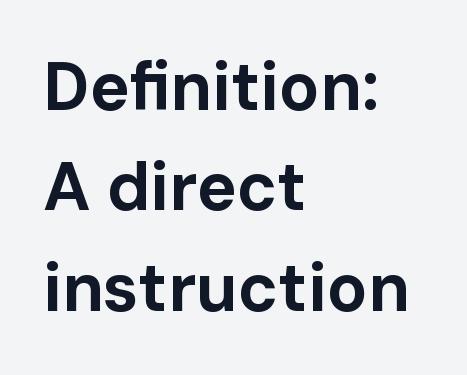
The image shows 67 px bold sans-serif type, upright; set left-aligned, normal line spacing (1.5x), normal letter spacing, not underlined; low stroke contrast and a medium x-height.
